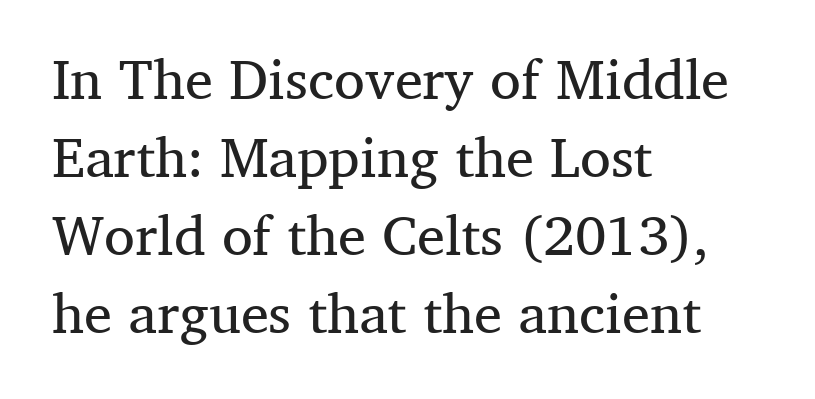
{"serif": "yes", "italic": "no", "bold": "no", "weight": "regular", "width": "normal", "stroke_contrast": "medium", "x_height": "medium", "monospaced": "no", "underline": "no", "align": "left", "line_spacing": "normal", "line_spacing_ratio": 1.39, "letter_spacing": "normal", "letter_spacing_em": 0.0, "glyph_px": 56}
